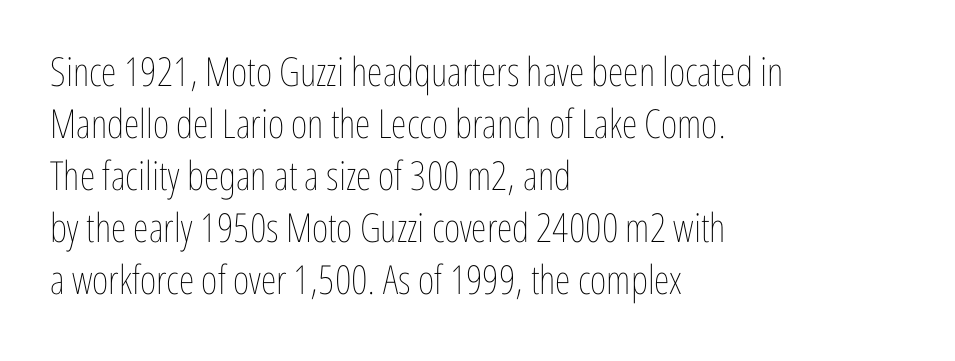
Q: Is the text bold? A: No.
Q: Is the text italic (slanted)? A: No, it is upright.
Q: Is the text underlined? A: No.
Q: How is the paragraph aligned? A: Left-aligned.
Q: Is the spacing between letters normal or unusually wide? A: Normal.
Q: Is the spacing between lines tight, normal or loose? A: Normal.
Q: Width (condensed, normal, or wide)? A: Condensed.
Q: Stroke contrast? A: Low.
Q: x-height? A: Medium.
Q: Monospaced? A: No.
